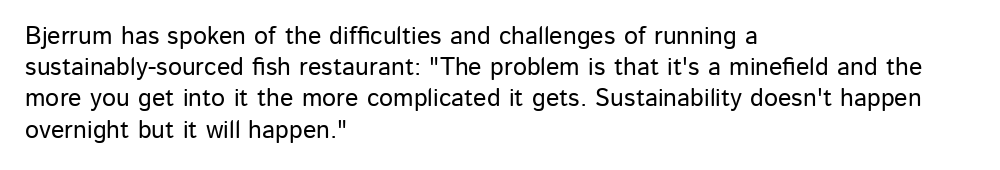
The image shows 25 px text type, upright; set left-aligned, normal line spacing (1.25x), normal letter spacing, not underlined.
